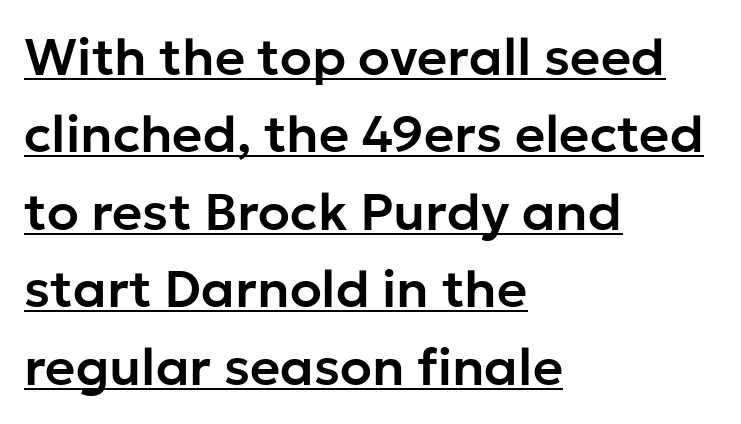
Q: Is the text italic (slanted)? A: No, it is upright.
Q: Is the typeface a serif or a sans-serif typeface? A: Sans-serif.
Q: Is the text underlined? A: Yes.
Q: How is the paragraph aligned? A: Left-aligned.
Q: Is the spacing between letters normal or unusually wide? A: Normal.
Q: Is the spacing between lines tight, normal or loose? A: Normal.
Q: Width (condensed, normal, or wide)? A: Normal.
Q: Stroke contrast? A: Low.
Q: x-height? A: Medium.
Q: Monospaced? A: No.
